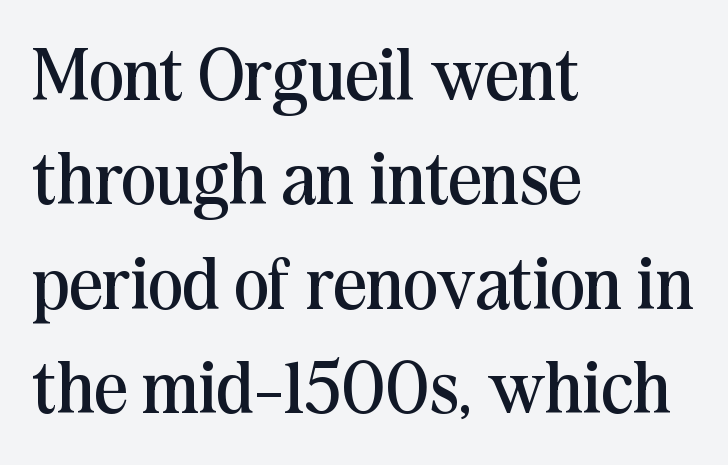
Layout note: lines flush left. The letters stand upright; this is a roman face. Proportional: the letters do not fall into vertical columns. Students, observe: this is what conventionally led text looks like. Typographically, this falls in the serif category. Letters have the restrained weight of plain body copy at most.
